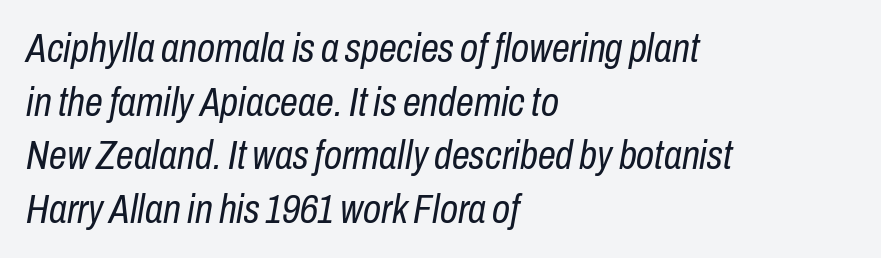
The image shows 40 px regular-weight, condensed type, italic (leaning right); set left-aligned, normal line spacing (1.34x), normal letter spacing, not underlined; low stroke contrast and a medium x-height.
